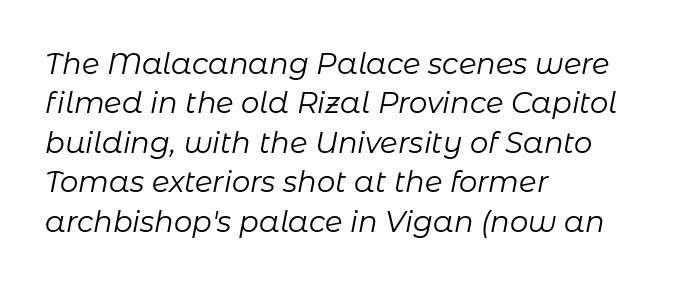
{"italic": "yes", "lean": "right", "slant_degrees": 11, "bold": "no", "weight": "regular", "width": "normal", "stroke_contrast": "low", "x_height": "medium", "monospaced": "no", "underline": "no", "align": "left", "line_spacing": "normal", "line_spacing_ratio": 1.36, "letter_spacing": "normal", "letter_spacing_em": 0.0, "glyph_px": 29}
